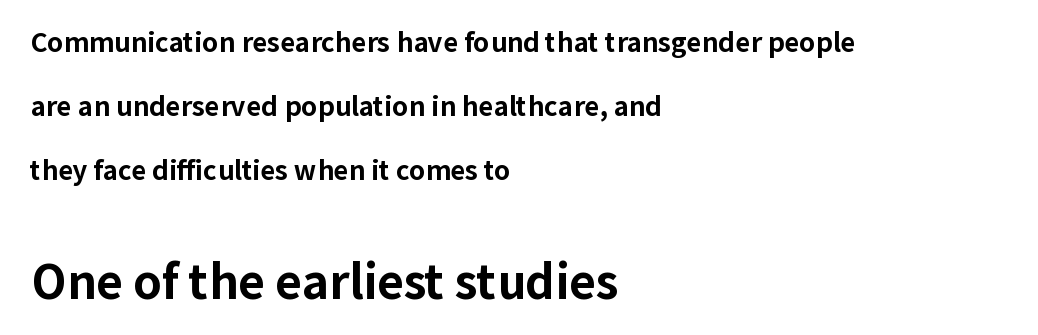
The image shows 46 px bold sans-serif type, upright; set left-aligned, loose line spacing (2.47x), normal letter spacing, not underlined; the second (bottom) block is 1.77x larger; low stroke contrast and a medium x-height.
